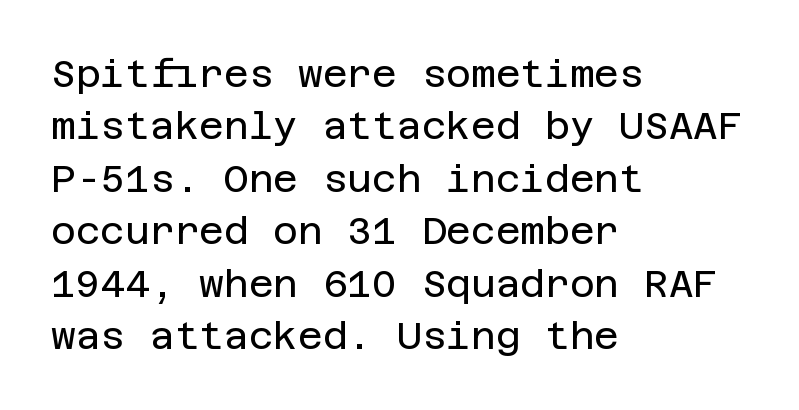
{"serif": "no", "italic": "no", "bold": "no", "weight": "regular", "width": "normal", "stroke_contrast": "low", "x_height": "large", "underline": "no", "align": "left", "line_spacing": "normal", "line_spacing_ratio": 1.38, "letter_spacing": "normal", "letter_spacing_em": 0.0, "glyph_px": 38}
